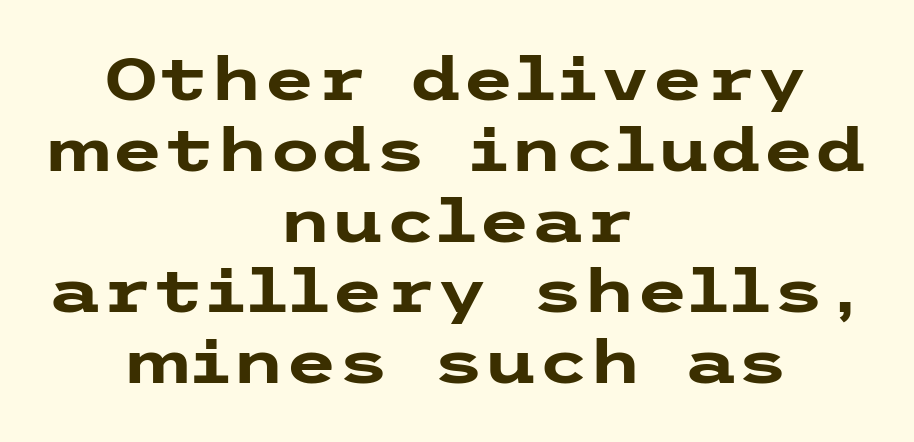
Type style note: lacks serifs. Glance below the letters and you will spot only blank space. This sample is center-justified, so both line endings float freely. These lines were composed using upright roman letters. Glyph-to-glyph distance matches everyday printed text. Is the type bold? Yes — the strokes are clearly thick and heavy.
